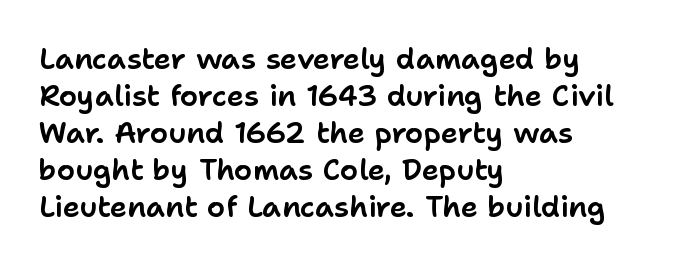
The image shows 29 px sans-serif type, upright; set left-aligned, normal line spacing (1.28x), normal letter spacing, not underlined; low stroke contrast and a medium x-height.
